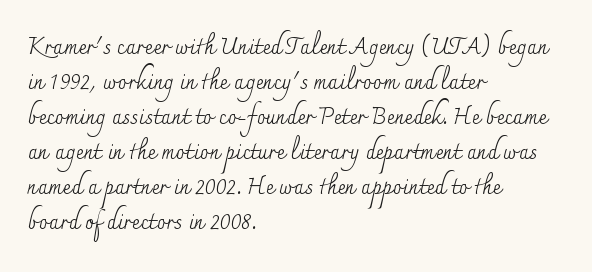
{"bold": "no", "underline": "no", "align": "left", "line_spacing": "normal", "line_spacing_ratio": 1.59, "letter_spacing": "normal", "letter_spacing_em": 0.0, "glyph_px": 22}
